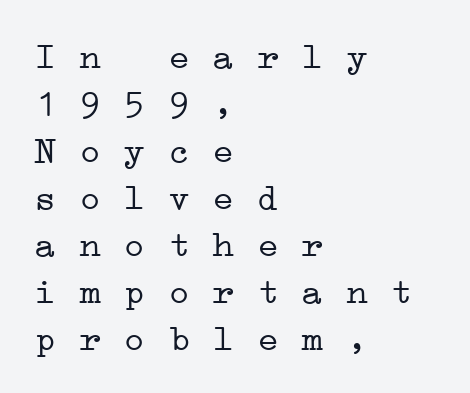
The image shows 37 px light, wide serif type, monospaced; set left-aligned, normal line spacing (1.27x), normal letter spacing, not underlined; low stroke contrast and a medium x-height.
